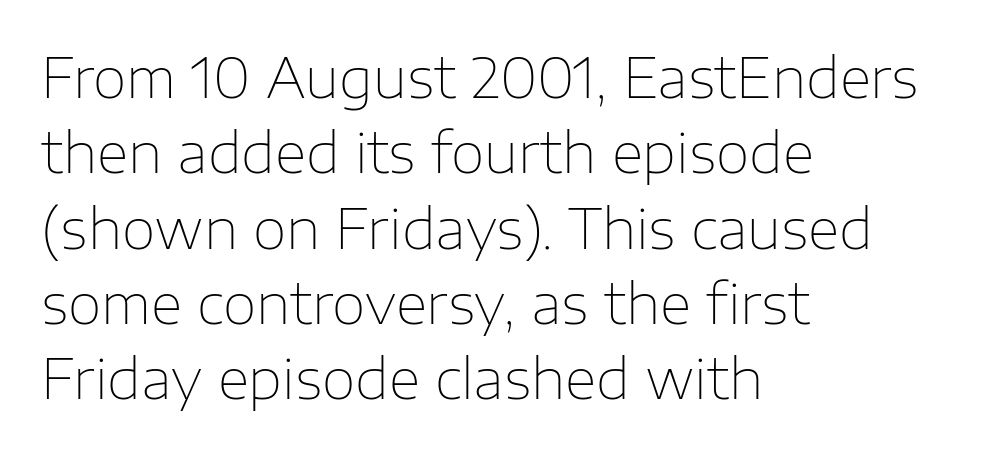
The image shows 55 px thin sans-serif type, upright; set left-aligned, normal line spacing (1.37x), normal letter spacing, not underlined; low stroke contrast and a medium x-height.
